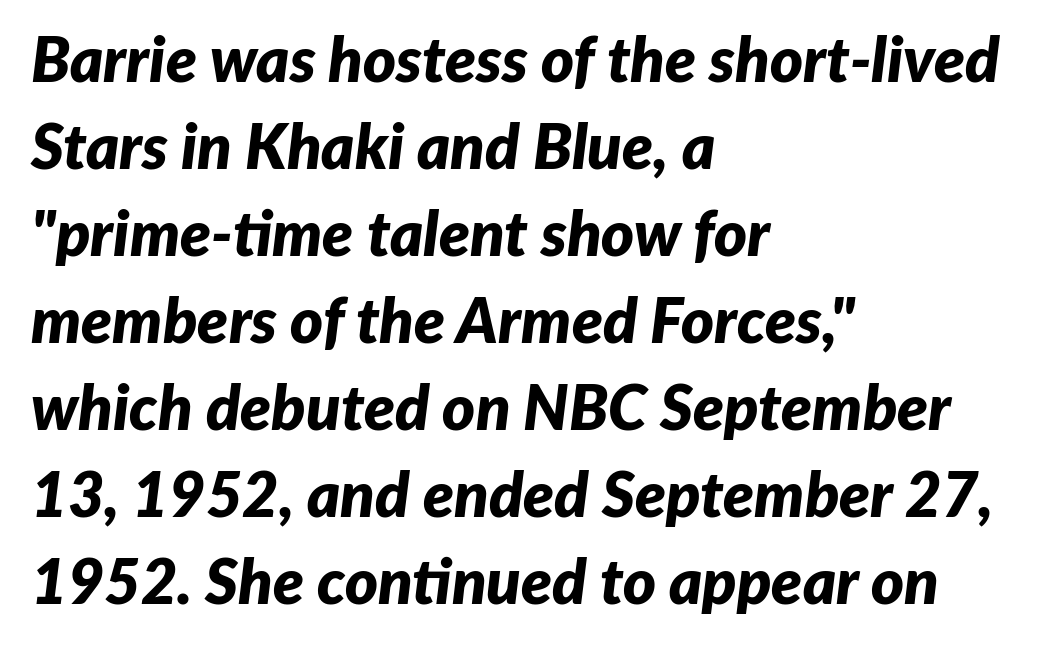
Reading down the block, your eye returns to a fixed left position each line. The characters look thick and weighty, a clear bold. This sample has the flowing, uneven cadence of proportional lettering. The gaps between neighbouring characters are ordinary and unremarkable. Only glyphs here, with clear space below each row. This sample keeps an unexceptional amount of space between lines.
